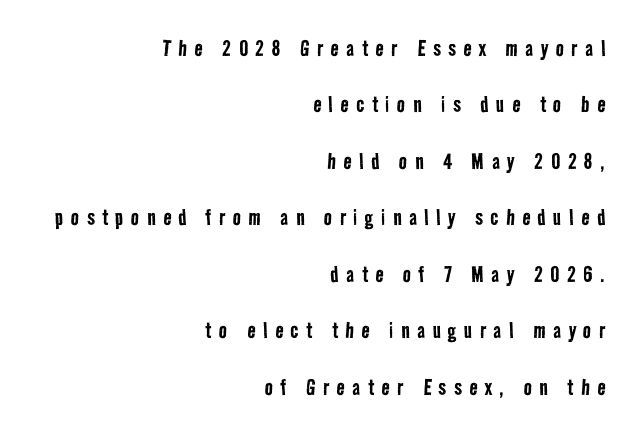
{"bold": "no", "underline": "no", "align": "right", "line_spacing": "loose", "line_spacing_ratio": 2.09, "letter_spacing": "wide", "letter_spacing_em": 0.28, "glyph_px": 27}
